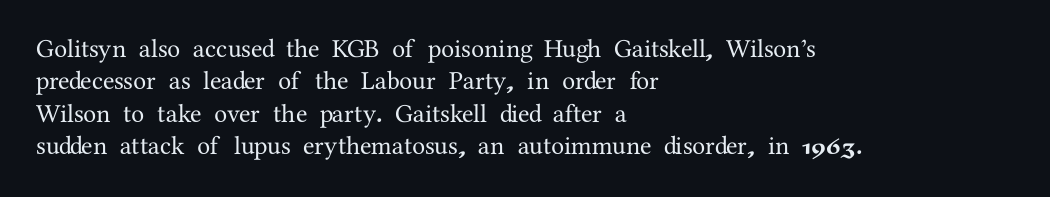
Q: Is the text italic (slanted)? A: No, it is upright.
Q: Is the text underlined? A: No.
Q: How is the paragraph aligned? A: Left-aligned.
Q: Is the spacing between letters normal or unusually wide? A: Normal.
Q: Is the spacing between lines tight, normal or loose? A: Normal.
